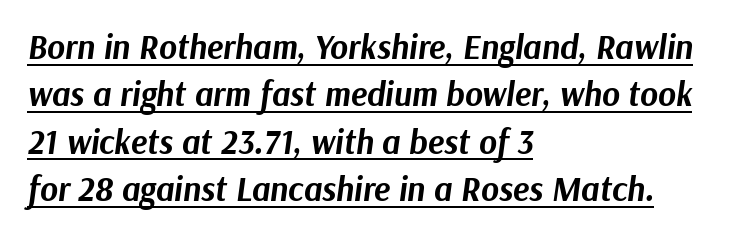
Q: Is the text bold? A: Yes.
Q: Is the text italic (slanted)? A: Yes, it leans right by about 9 degrees.
Q: Is the text underlined? A: Yes.
Q: How is the paragraph aligned? A: Left-aligned.
Q: Is the spacing between letters normal or unusually wide? A: Normal.
Q: Is the spacing between lines tight, normal or loose? A: Normal.
Q: Width (condensed, normal, or wide)? A: Normal.
Q: Stroke contrast? A: Medium.
Q: x-height? A: Medium.
Q: Monospaced? A: No.
